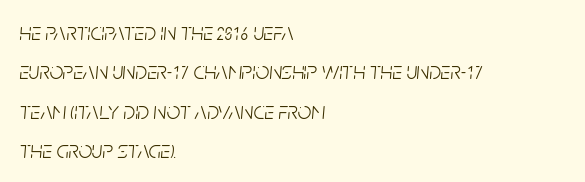
Q: Is the text bold? A: No.
Q: Is the text italic (slanted)? A: Yes, it leans right by about 5 degrees.
Q: Is the text underlined? A: No.
Q: How is the paragraph aligned? A: Left-aligned.
Q: Is the spacing between letters normal or unusually wide? A: Normal.
Q: Is the spacing between lines tight, normal or loose? A: Normal.
